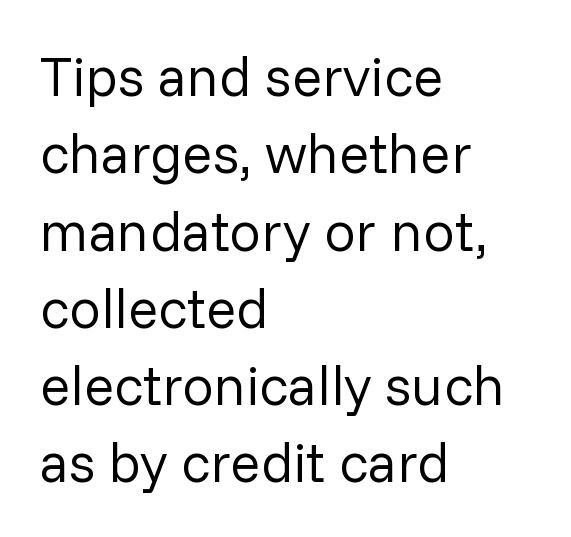
{"serif": "no", "italic": "no", "bold": "no", "weight": "regular", "width": "normal", "stroke_contrast": "low", "x_height": "medium", "monospaced": "no", "underline": "no", "align": "left", "line_spacing": "normal", "line_spacing_ratio": 1.38, "letter_spacing": "normal", "letter_spacing_em": 0.0, "glyph_px": 56}
